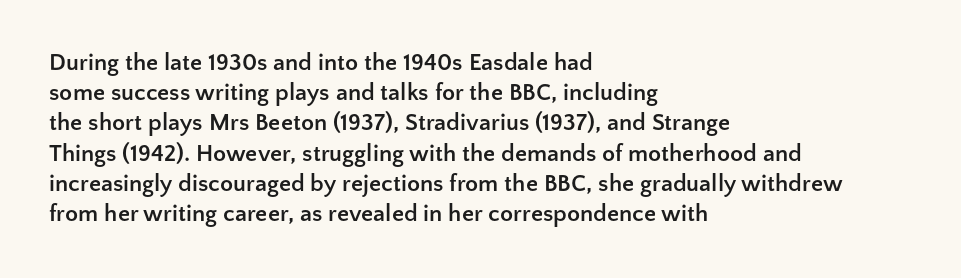
{"italic": "no", "bold": "yes", "underline": "no", "align": "left", "line_spacing": "normal", "line_spacing_ratio": 1.26, "letter_spacing": "normal", "letter_spacing_em": 0.0, "glyph_px": 24}
